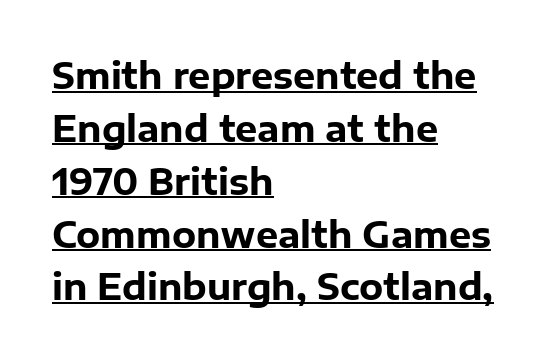
The image shows 35 px heavy sans-serif type, upright; set left-aligned, normal line spacing (1.51x), normal letter spacing, underlined; low stroke contrast and a medium x-height.
